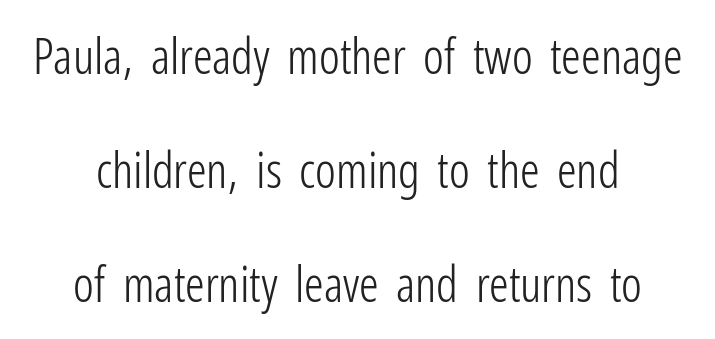
{"serif": "no", "italic": "no", "bold": "no", "weight": "light", "width": "condensed", "stroke_contrast": "low", "x_height": "medium", "monospaced": "no", "underline": "no", "align": "center", "line_spacing": "loose", "line_spacing_ratio": 2.33, "letter_spacing": "normal", "letter_spacing_em": 0.0, "glyph_px": 49}
